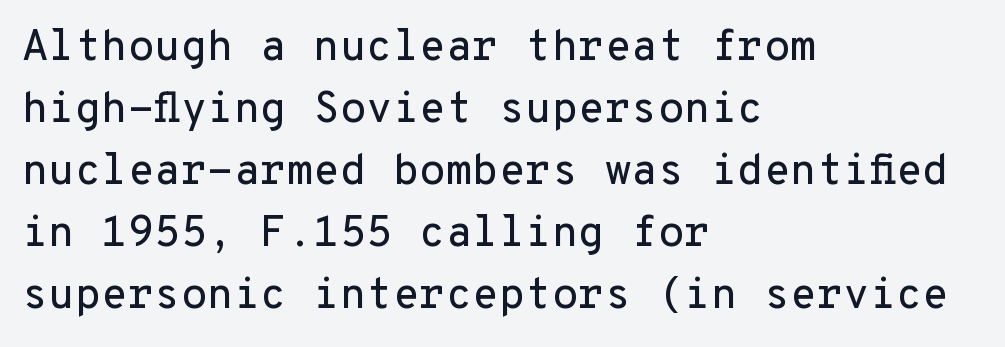
In terms of leading, this rendering sits right in the middle. Looks like terminal output: every glyph gets an equal slot. Serifs: no, the terminals of the letterforms are clean. No extra tracking has been applied to these lines.
